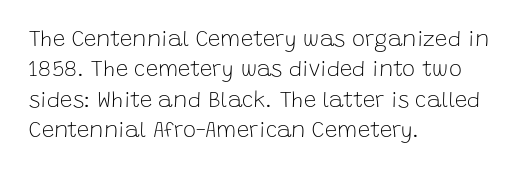
The image shows 22 px text type, upright; set left-aligned, normal line spacing (1.38x), normal letter spacing, not underlined.
